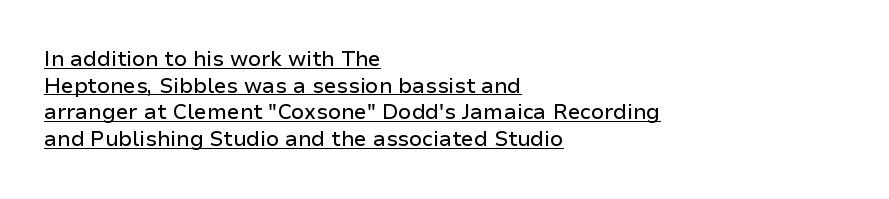
Teacher's note: observe the even left margin — that is flush-left alignment. Letter spacing: default. Rows of type keep a routine distance in the vertical direction. The type sits square on the baseline with zero lean. This is underlined copy, the kind a proofreader might mark for attention.
